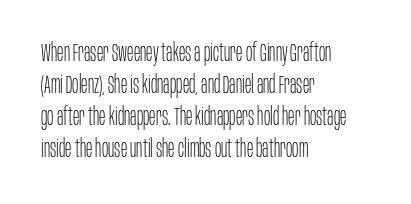
A bare baseline throughout the passage. Does the lettering tilt? It doesn't — this is upright. Leftover space on each line is placed entirely after the last word. Regarding leading, the lines here are spaced in the standard way. Inter-character spacing is left at the font's built-in metrics. Compared with a typical body face, this is equally light or lighter still.
